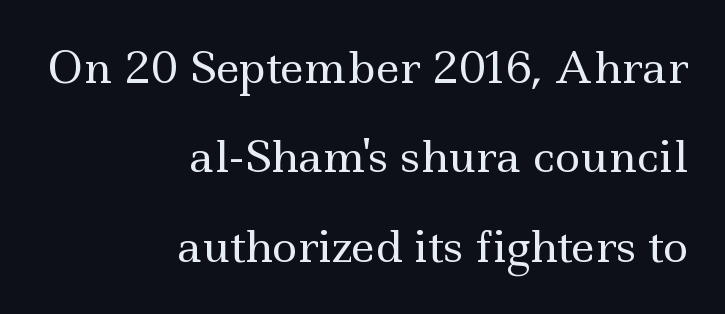
Q: Is the text bold? A: No.
Q: Is the text italic (slanted)? A: No, it is upright.
Q: Is the typeface a serif or a sans-serif typeface? A: Serif.
Q: Is the text underlined? A: No.
Q: How is the paragraph aligned? A: Right-aligned.
Q: Is the spacing between letters normal or unusually wide? A: Normal.
Q: Is the spacing between lines tight, normal or loose? A: Loose.
Q: Width (condensed, normal, or wide)? A: Wide.
Q: x-height? A: Small.
Q: Monospaced? A: No.
